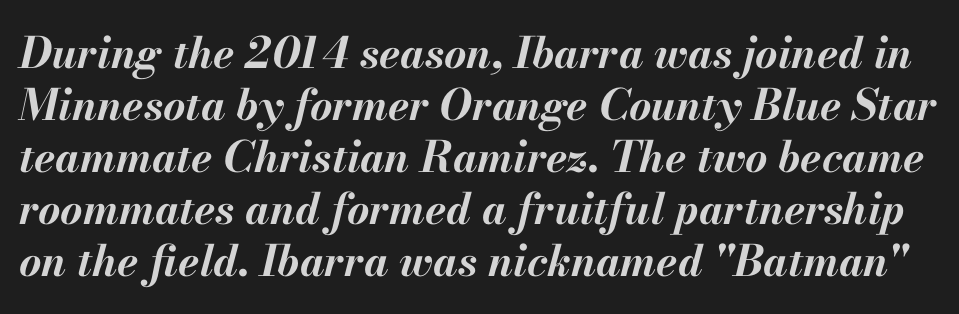
Q: Is the text bold? A: Yes.
Q: Is the text italic (slanted)? A: Yes, it leans right by about 13 degrees.
Q: Is the text underlined? A: No.
Q: Is the spacing between letters normal or unusually wide? A: Normal.
Q: Width (condensed, normal, or wide)? A: Normal.
Q: Stroke contrast? A: Medium.
Q: x-height? A: Small.
Q: Monospaced? A: No.
